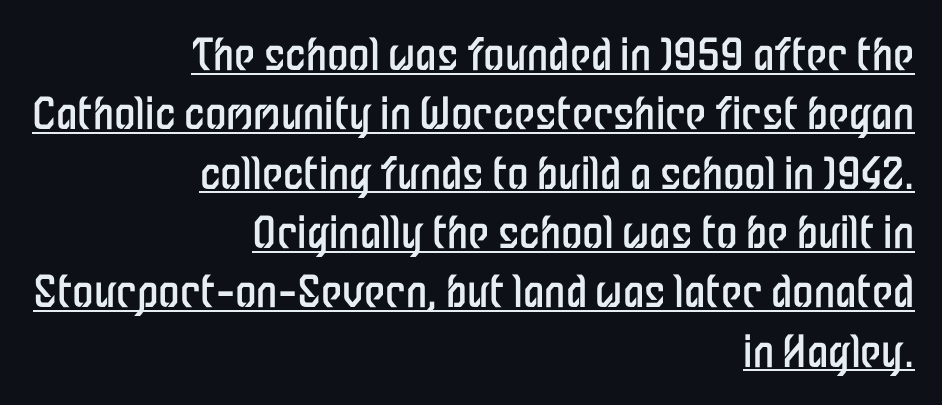
{"serif": "no", "italic": "no", "bold": "no", "weight": "regular", "width": "condensed", "stroke_contrast": "low", "x_height": "medium", "monospaced": "no", "underline": "yes", "align": "right", "line_spacing": "normal", "line_spacing_ratio": 1.38, "letter_spacing": "normal", "letter_spacing_em": 0.0, "glyph_px": 43}
